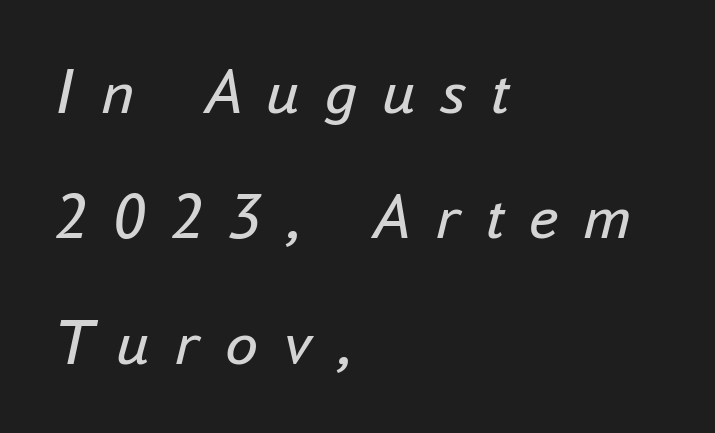
{"italic": "yes", "lean": "right", "slant_degrees": 16, "bold": "no", "weight": "regular", "width": "normal", "stroke_contrast": "low", "x_height": "small", "monospaced": "no", "underline": "no", "align": "left", "line_spacing": "loose", "line_spacing_ratio": 1.9, "letter_spacing": "wide", "letter_spacing_em": 0.38, "glyph_px": 66}
